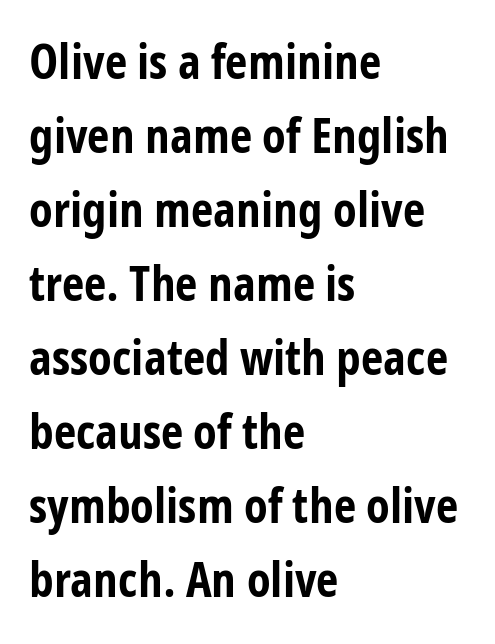
Successive baselines arrive at the customary interval. Proportional: the letters do not fall into vertical columns. Type without underlining. Alignment: flush left.
